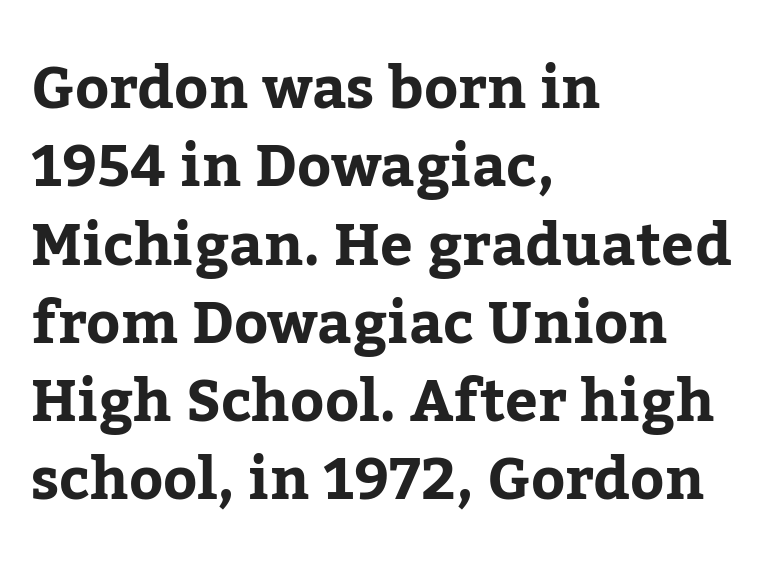
{"serif": "yes", "italic": "no", "width": "normal", "stroke_contrast": "low", "x_height": "medium", "monospaced": "no", "underline": "no", "align": "left", "line_spacing": "normal", "line_spacing_ratio": 1.35, "letter_spacing": "normal", "letter_spacing_em": 0.0, "glyph_px": 58}
